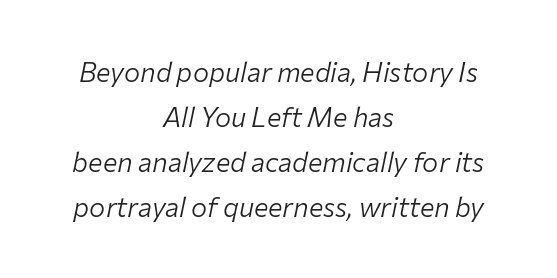
{"italic": "yes", "lean": "right", "slant_degrees": 12, "bold": "no", "underline": "no", "align": "center", "line_spacing": "normal", "line_spacing_ratio": 1.67, "letter_spacing": "normal", "letter_spacing_em": 0.0, "glyph_px": 27}
